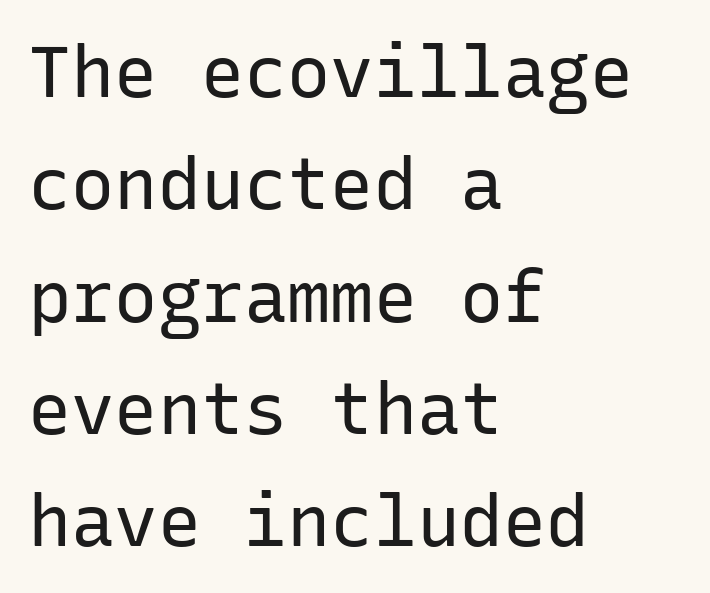
{"serif": "no", "italic": "no", "bold": "no", "weight": "regular", "width": "normal", "stroke_contrast": "low", "x_height": "medium", "monospaced": "yes", "underline": "no", "align": "left", "line_spacing": "normal", "line_spacing_ratio": 1.56, "letter_spacing": "normal", "letter_spacing_em": 0.0, "glyph_px": 72}
